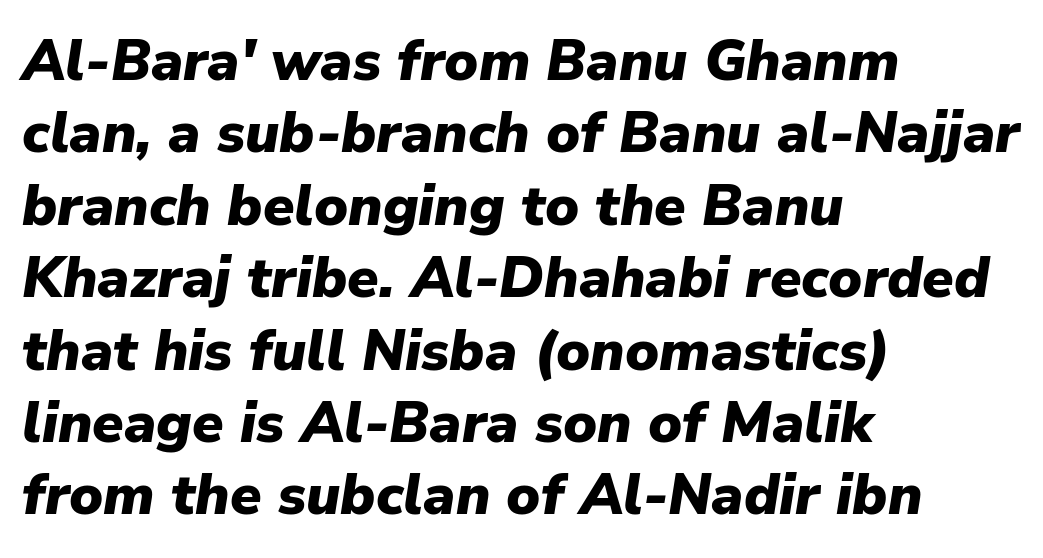
The image shows 57 px heavy type, italic (leaning right); set left-aligned, normal line spacing (1.27x), normal letter spacing, not underlined; low stroke contrast and a medium x-height.
